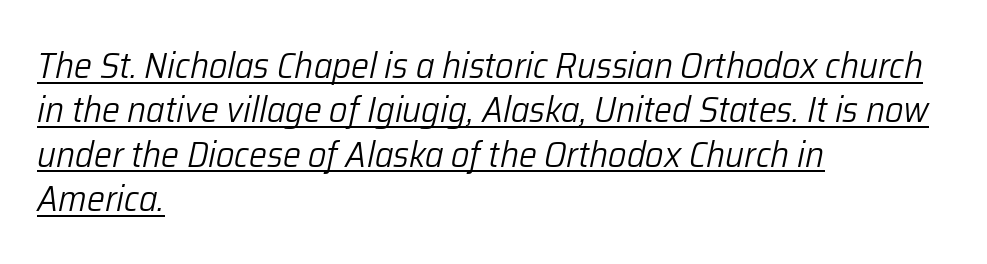
Q: Is the text bold? A: No.
Q: Is the text italic (slanted)? A: Yes, it leans right by about 12 degrees.
Q: Is the text underlined? A: Yes.
Q: How is the paragraph aligned? A: Left-aligned.
Q: Is the spacing between letters normal or unusually wide? A: Normal.
Q: Width (condensed, normal, or wide)? A: Normal.
Q: Stroke contrast? A: Low.
Q: x-height? A: Medium.
Q: Monospaced? A: No.
